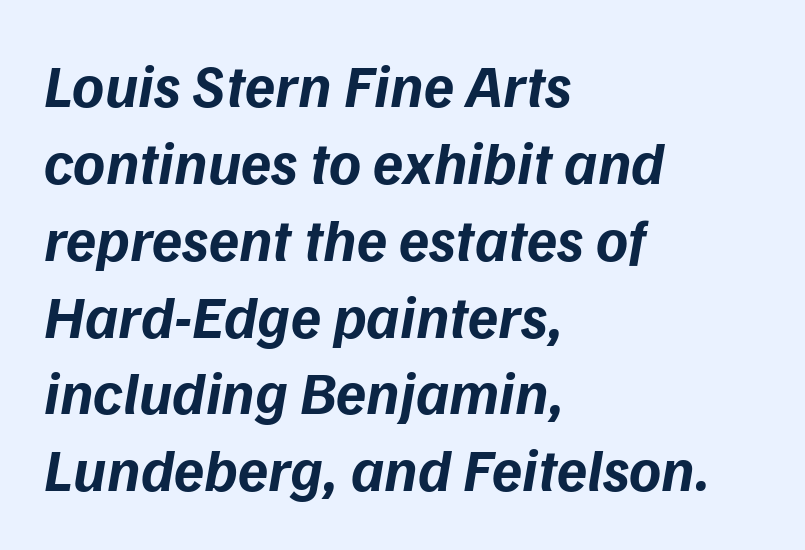
{"serif": "no", "bold": "yes", "weight": "bold", "width": "normal", "stroke_contrast": "low", "x_height": "medium", "monospaced": "no", "underline": "no", "align": "left", "line_spacing": "normal", "line_spacing_ratio": 1.26, "letter_spacing": "normal", "letter_spacing_em": 0.0, "glyph_px": 61}
